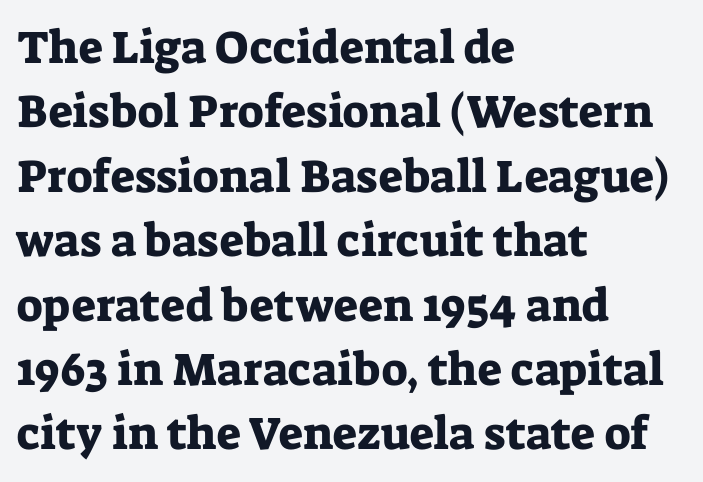
Q: Is the text italic (slanted)? A: No, it is upright.
Q: Is the typeface a serif or a sans-serif typeface? A: Serif.
Q: Is the text underlined? A: No.
Q: How is the paragraph aligned? A: Left-aligned.
Q: Is the spacing between letters normal or unusually wide? A: Normal.
Q: Is the spacing between lines tight, normal or loose? A: Normal.
Q: Width (condensed, normal, or wide)? A: Normal.
Q: Stroke contrast? A: Low.
Q: x-height? A: Medium.
Q: Monospaced? A: No.
